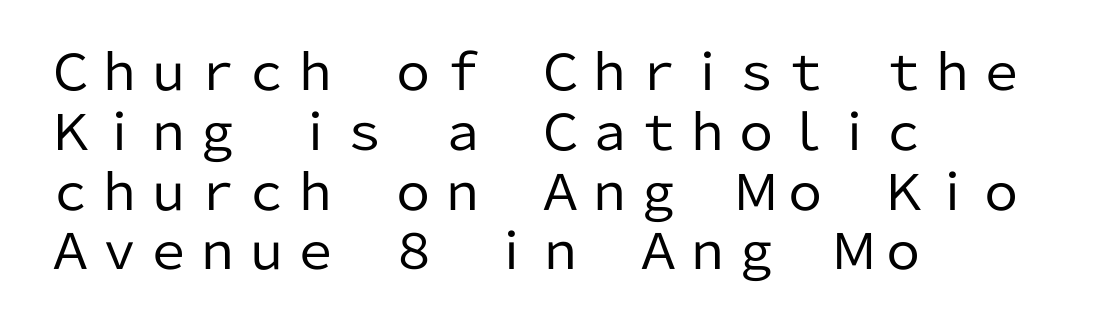
No chunkiness to these letters — they're not bold. Has an underline been added? It has not. Italic? Not at all — the glyphs are vertical. Honestly, the letter spacing is just normal — you wouldn't notice it. This rendering uses left alignment, leaving the right contour irregular. Check where the strokes stop: nothing finishes them off — pure sans.
